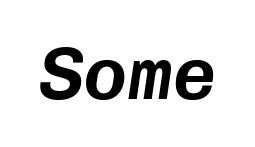
The image shows 74 px text type, italic (leaning right), monospaced; set normal letter spacing, not underlined; low stroke contrast and a medium x-height.
